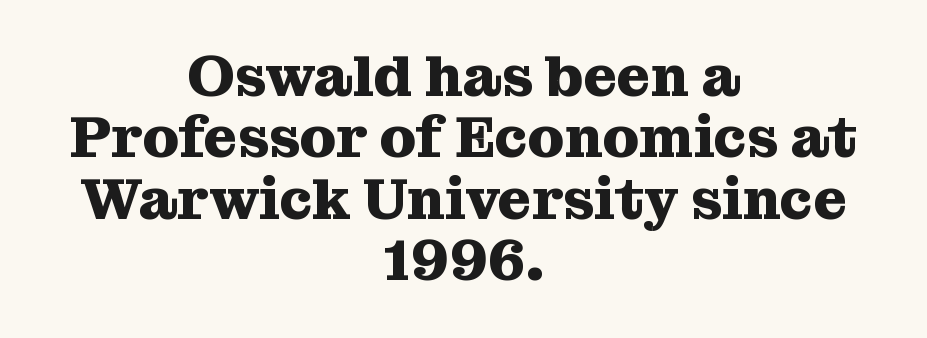
Set as a true bold cut, around the 700 mark. Note the varied advance widths — an 'i' is clearly narrower than an 'm'. The space beneath each line is pristine and unruled. Every row of glyphs is offset so its center matches the block's center. Notice how descenders almost collide with the ascenders below — that's tight leading.
